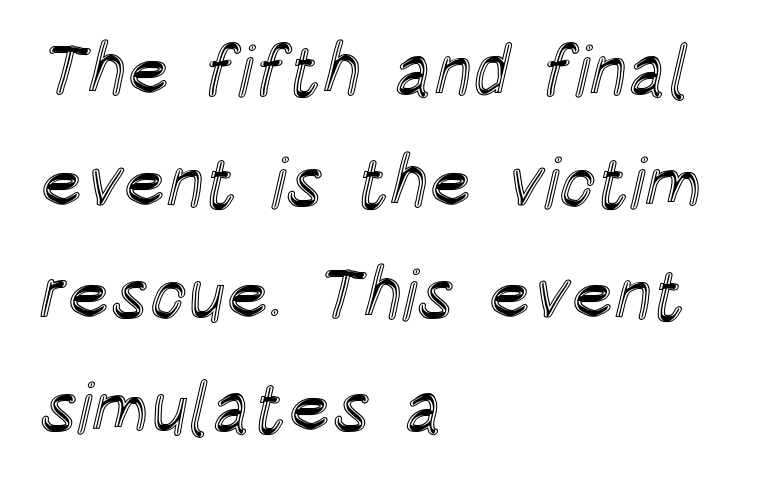
Visually the block forms a straight wall on the left and a jagged coastline on the right. Underline: absent. Horizontal bands of white between lines are of average thickness. This rendering leaves character spacing at its baseline value.
